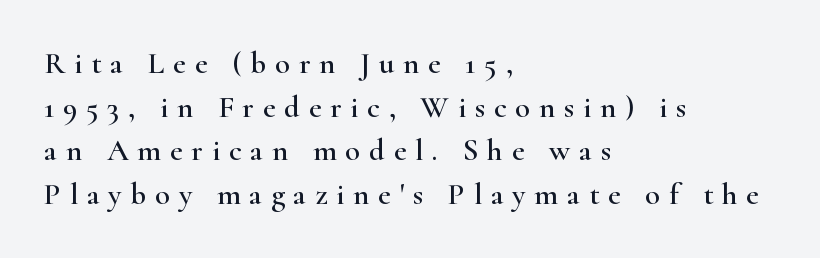
The image shows 31 px wide serif type, upright; set left-aligned, normal line spacing (1.41x), unusually wide letter spacing (+0.28 em), not underlined; high stroke contrast and a small x-height.
